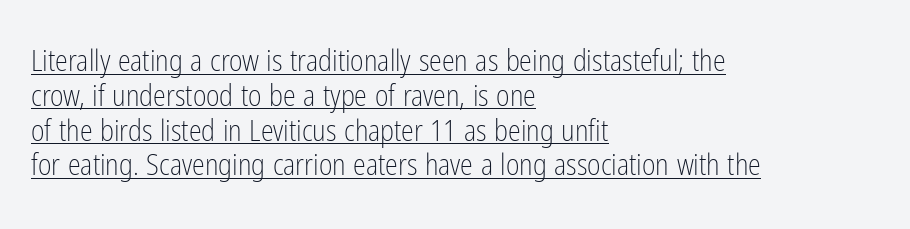
The image shows 29 px light, condensed sans-serif type, upright; set left-aligned, line spacing 1.2x, normal letter spacing, underlined; low stroke contrast and a medium x-height.
